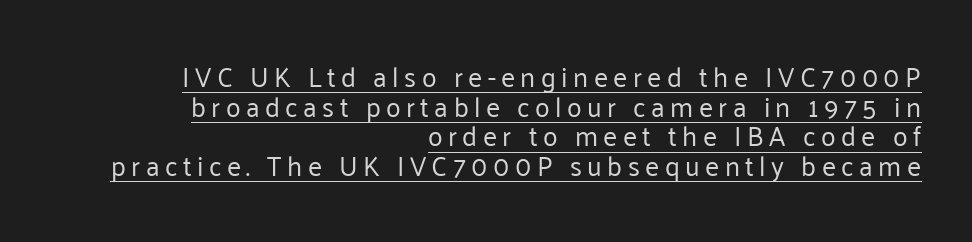
The image shows 27 px text type, upright; set right-aligned, tight line spacing (1.1x), unusually wide letter spacing (+0.2 em), underlined.
